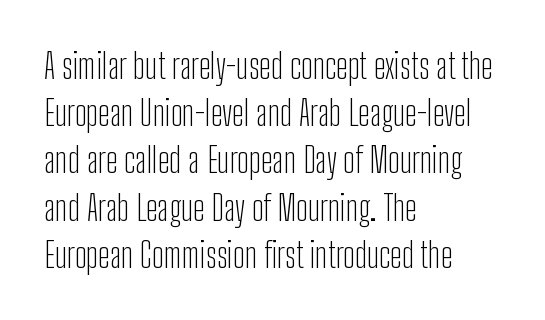
The image shows 35 px light, condensed sans-serif type, upright; set left-aligned, normal line spacing (1.35x), normal letter spacing, not underlined; low stroke contrast and a medium x-height.
